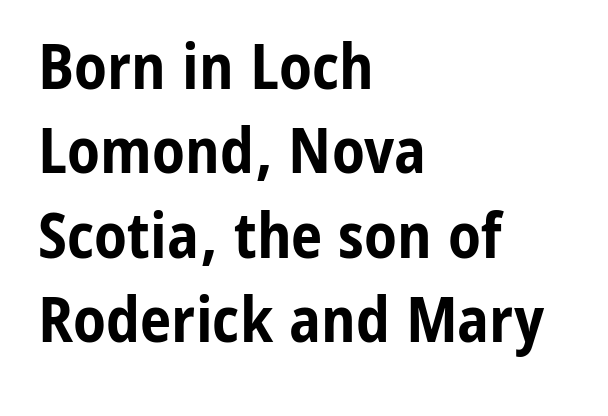
The image shows 63 px bold, condensed sans-serif type, upright; set left-aligned, normal line spacing (1.34x), normal letter spacing, not underlined; low stroke contrast and a medium x-height.
